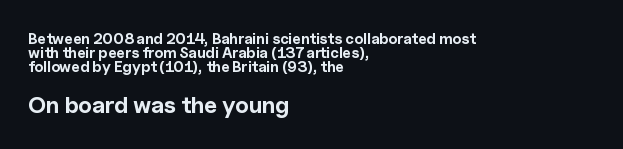
Tall strokes in this sample are plumb rather than angled. Spacing between characters is what you'd get straight out of the box. Caption: bold face, heavy strokes. Clear beneath every line of the passage.
